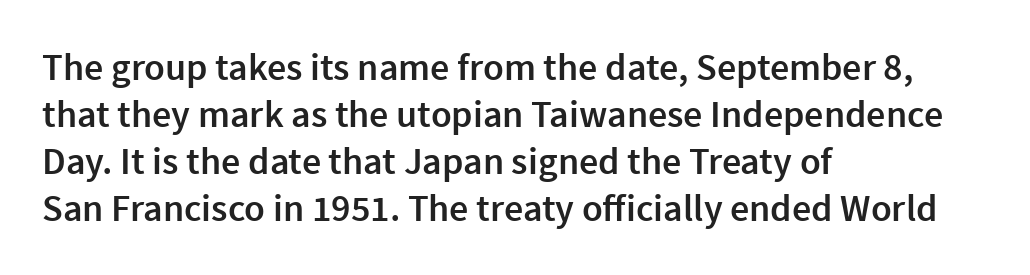
{"serif": "no", "italic": "no", "bold": "semi", "weight": "semibold", "width": "normal", "x_height": "medium", "monospaced": "no", "underline": "no", "align": "left", "line_spacing_ratio": 1.24, "letter_spacing": "normal", "letter_spacing_em": 0.0, "glyph_px": 38}
